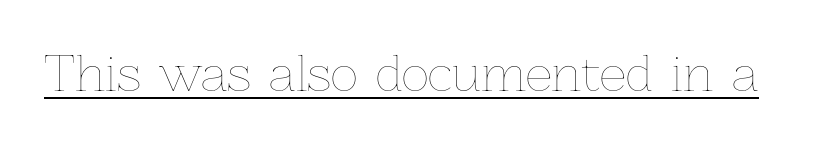
Q: Is the text bold? A: No.
Q: Is the text italic (slanted)? A: No, it is upright.
Q: Is the text underlined? A: Yes.
Q: Is the spacing between letters normal or unusually wide? A: Normal.
Q: Width (condensed, normal, or wide)? A: Normal.
Q: Stroke contrast? A: Low.
Q: x-height? A: Medium.
Q: Monospaced? A: No.
